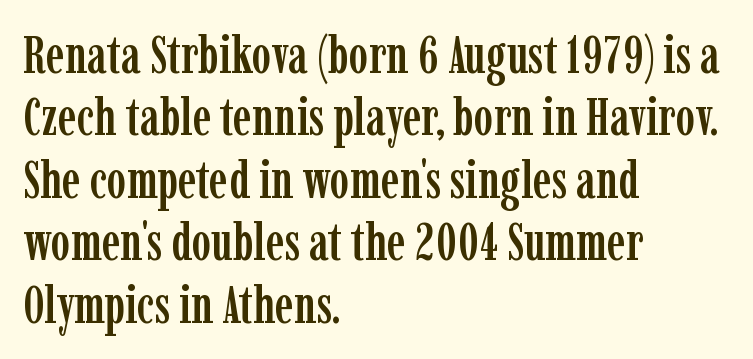
{"serif": "yes", "italic": "no", "width": "condensed", "stroke_contrast": "low", "x_height": "medium", "monospaced": "no", "underline": "no", "align": "left", "line_spacing_ratio": 1.2, "letter_spacing": "normal", "letter_spacing_em": 0.0, "glyph_px": 52}
